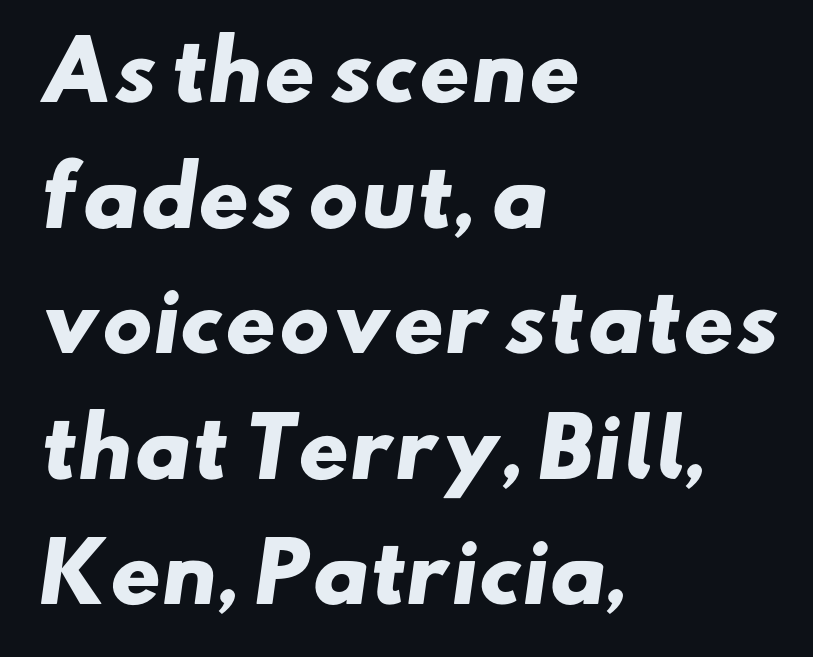
Q: Is the text bold? A: Yes.
Q: Is the typeface a serif or a sans-serif typeface? A: Sans-serif.
Q: Is the text underlined? A: No.
Q: How is the paragraph aligned? A: Left-aligned.
Q: Is the spacing between letters normal or unusually wide? A: Normal.
Q: Is the spacing between lines tight, normal or loose? A: Normal.
Q: Width (condensed, normal, or wide)? A: Wide.
Q: Stroke contrast? A: Low.
Q: x-height? A: Small.
Q: Monospaced? A: No.
